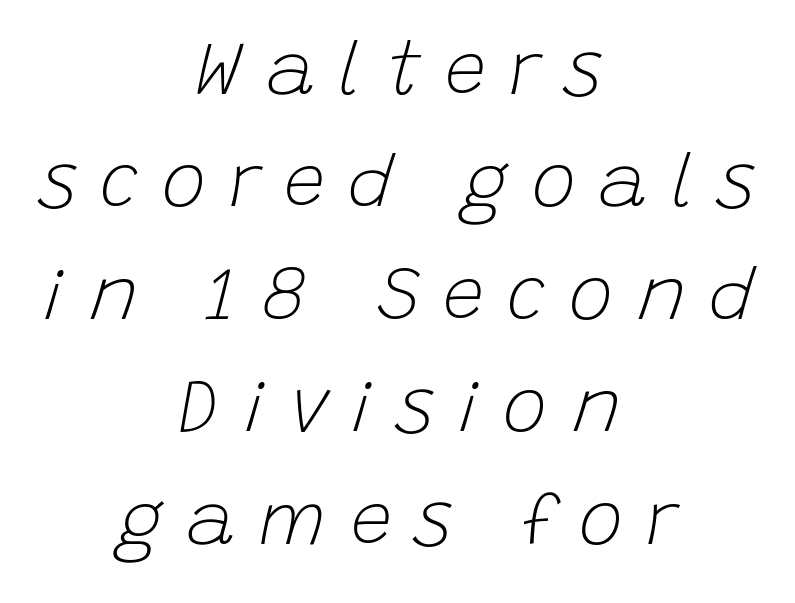
The image shows 74 px light type, italic (leaning right); set centered, normal line spacing (1.52x), unusually wide letter spacing (+0.32 em), not underlined; low stroke contrast and a large x-height.
